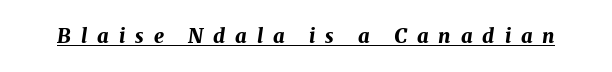
{"italic": "yes", "lean": "right", "slant_degrees": 8, "bold": "yes", "underline": "yes", "letter_spacing": "wide", "letter_spacing_em": 0.5, "glyph_px": 20}
